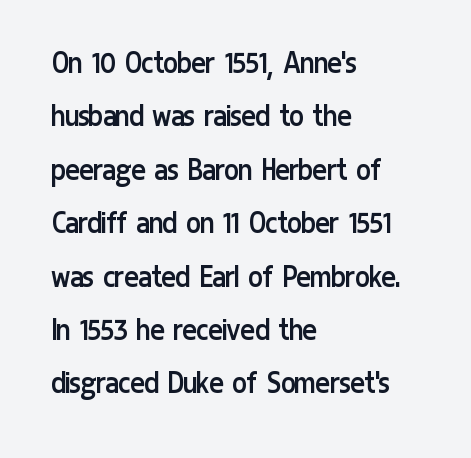
{"serif": "no", "italic": "no", "bold": "no", "weight": "regular", "width": "condensed", "stroke_contrast": "low", "x_height": "medium", "monospaced": "no", "underline": "no", "align": "left", "line_spacing": "normal", "line_spacing_ratio": 1.57, "letter_spacing": "normal", "letter_spacing_em": 0.0, "glyph_px": 34}
